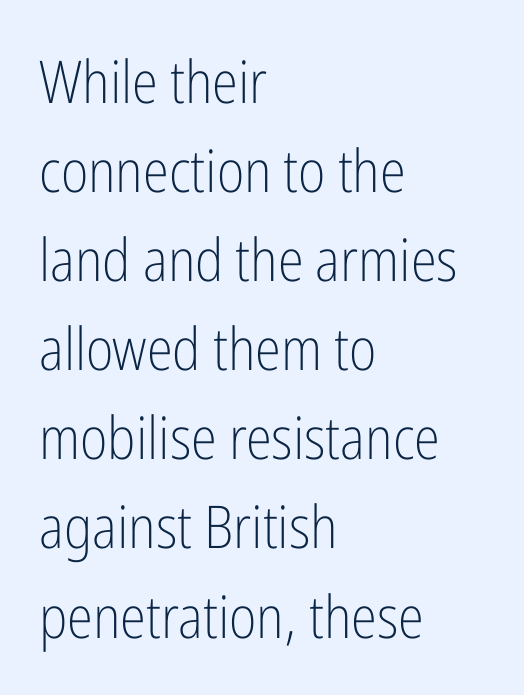
Q: Is the text bold? A: No.
Q: Is the text italic (slanted)? A: No, it is upright.
Q: Is the typeface a serif or a sans-serif typeface? A: Sans-serif.
Q: Is the text underlined? A: No.
Q: How is the paragraph aligned? A: Left-aligned.
Q: Is the spacing between letters normal or unusually wide? A: Normal.
Q: Is the spacing between lines tight, normal or loose? A: Normal.
Q: Width (condensed, normal, or wide)? A: Condensed.
Q: Stroke contrast? A: Low.
Q: x-height? A: Medium.
Q: Monospaced? A: No.
